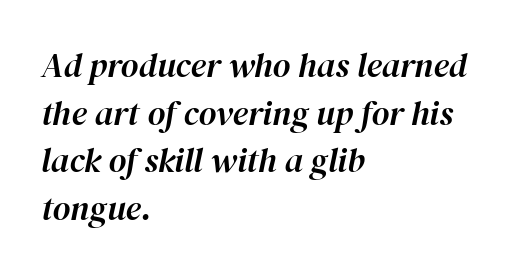
The image shows 34 px text type, italic (leaning right); set left-aligned, normal line spacing (1.4x), normal letter spacing, not underlined; high stroke contrast and a medium x-height.
